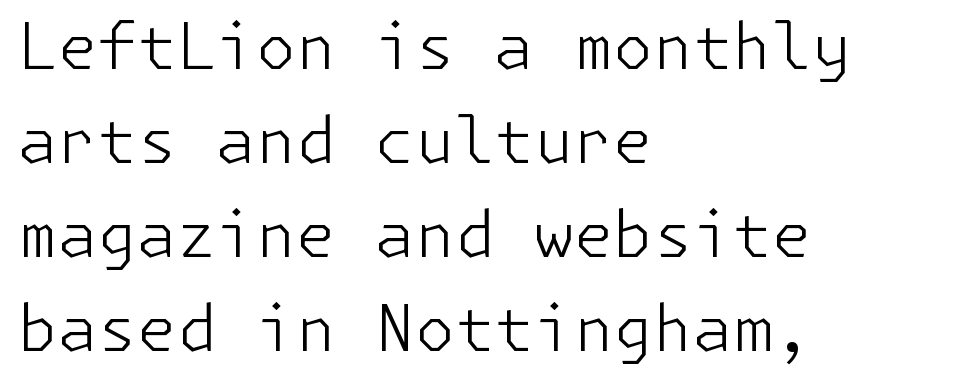
In terms of posture, this sample is upright. Each letter's strokes conclude bluntly, with no projecting serifs. This rendering uses left alignment, leaving the right contour irregular. In terms of letterspacing, this is plain default setting. The cut favours lightness, reaching ordinary text weight at its darkest.
